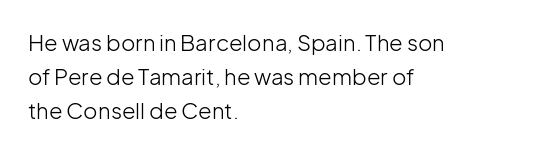
Q: Is the text bold? A: No.
Q: Is the text italic (slanted)? A: No, it is upright.
Q: Is the text underlined? A: No.
Q: How is the paragraph aligned? A: Left-aligned.
Q: Is the spacing between letters normal or unusually wide? A: Normal.
Q: Is the spacing between lines tight, normal or loose? A: Normal.
